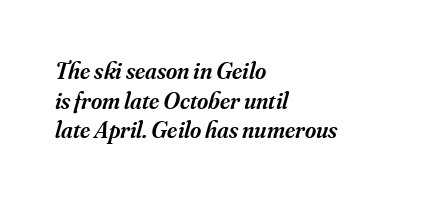
Check under the words: just untouched page. A somewhat darkened texture: the type is semibold rather than bold. Honestly, the letter spacing is just normal — you wouldn't notice it. The rendering applies a slant to the glyphs. Compared with a centered layout, this one pins lines to the left instead.
